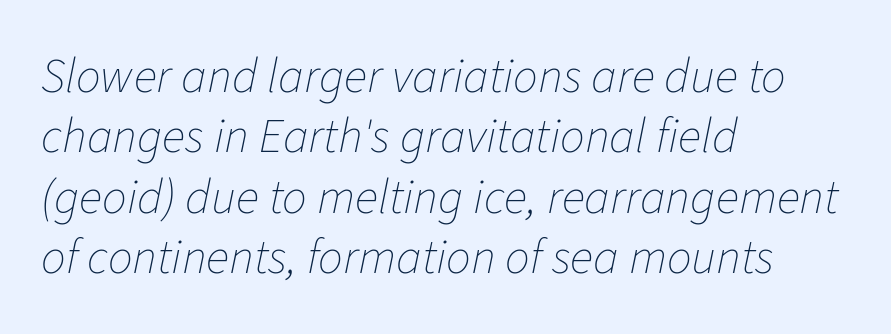
The image shows 49 px thin type, italic (leaning right); set left-aligned, line spacing 1.23x, normal letter spacing, not underlined; low stroke contrast and a medium x-height.
